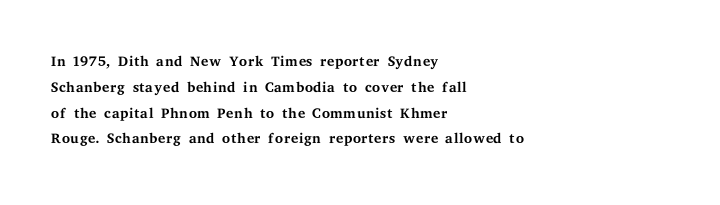
{"italic": "no", "bold": "no", "underline": "no", "align": "left", "line_spacing_ratio": 1.23, "letter_spacing": "normal", "letter_spacing_em": 0.0, "glyph_px": 21}
